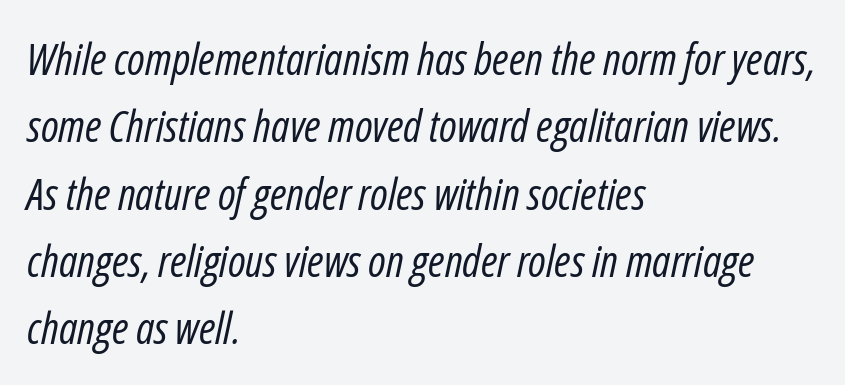
Q: Is the text bold? A: No.
Q: Is the text italic (slanted)? A: Yes, it leans right by about 12 degrees.
Q: Is the text underlined? A: No.
Q: How is the paragraph aligned? A: Left-aligned.
Q: Is the spacing between letters normal or unusually wide? A: Normal.
Q: Is the spacing between lines tight, normal or loose? A: Normal.
Q: Width (condensed, normal, or wide)? A: Condensed.
Q: Stroke contrast? A: Low.
Q: x-height? A: Medium.
Q: Monospaced? A: No.
